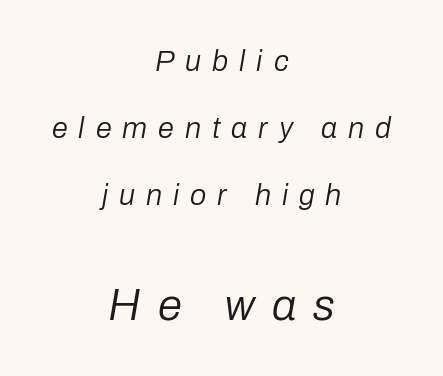
{"italic": "yes", "lean": "right", "slant_degrees": 10, "bold": "no", "weight": "regular", "width": "normal", "stroke_contrast": "low", "x_height": "medium", "monospaced": "no", "underline": "no", "align": "center", "line_spacing": "loose", "line_spacing_ratio": 2.31, "letter_spacing": "wide", "letter_spacing_em": 0.38, "larger_block": "second", "size_ratio": 1.52, "glyph_px": 44}
